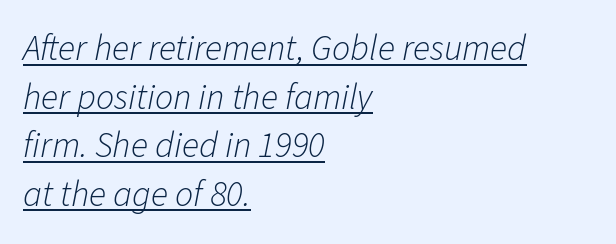
A typesetter would call this zero additional tracking. No extra ink here — the face is not bold. Rendered with sloped, italic letterforms. The rendering anchors every line to the left-hand side. Looks like regular typesetting: each glyph gets only the width it needs.
